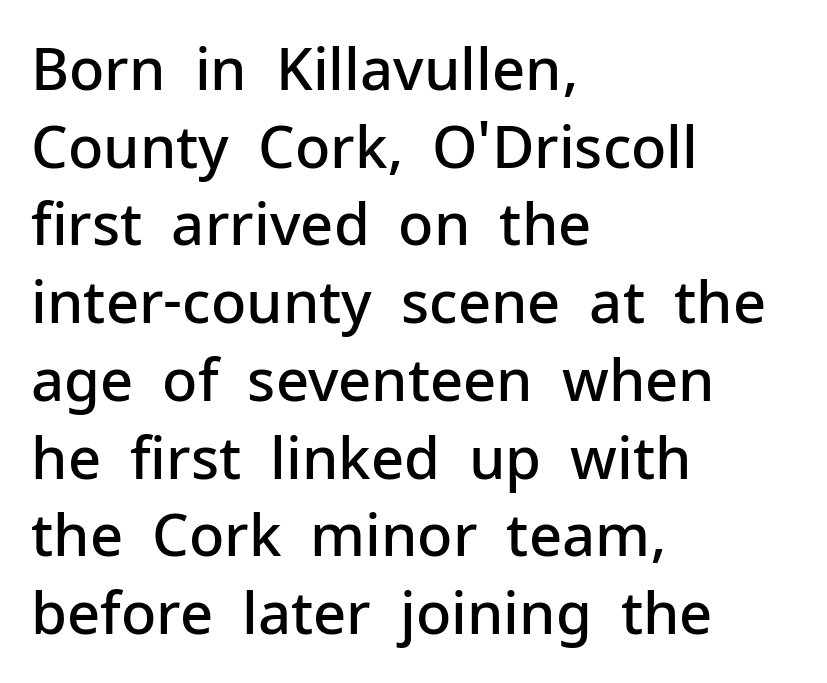
{"serif": "no", "italic": "no", "bold": "semi", "weight": "semibold", "width": "normal", "stroke_contrast": "low", "x_height": "medium", "monospaced": "no", "underline": "no", "align": "left", "line_spacing": "normal", "line_spacing_ratio": 1.34, "letter_spacing": "normal", "letter_spacing_em": 0.0, "glyph_px": 58}
